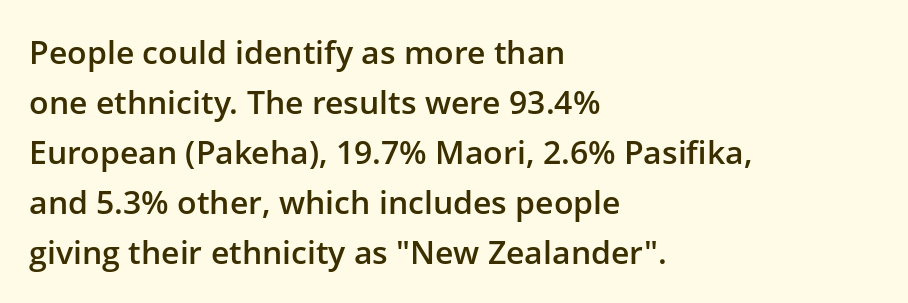
{"serif": "no", "italic": "no", "bold": "semi", "weight": "semibold", "width": "normal", "stroke_contrast": "low", "x_height": "medium", "monospaced": "no", "underline": "no", "align": "left", "line_spacing": "normal", "line_spacing_ratio": 1.56, "letter_spacing": "normal", "letter_spacing_em": 0.0, "glyph_px": 32}
